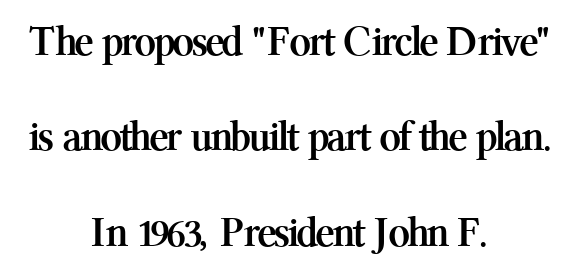
Posture: straight, roman, zero tilt. Line starts and ends both wander, symmetrically. The glyphs have the mass of a bold cut. The letters carry serifs — small finishing strokes at the ends of their stems.
